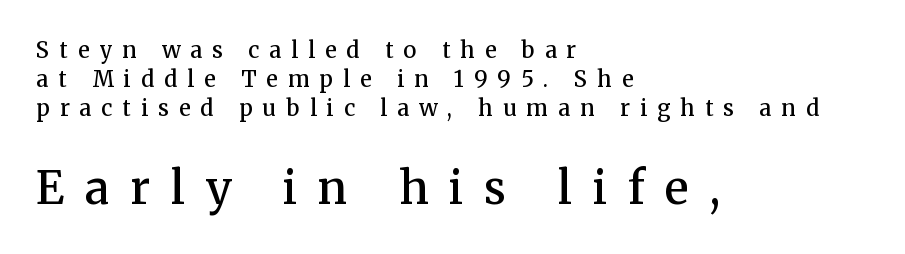
Q: Is the text bold? A: Semi-bold.
Q: Is the text italic (slanted)? A: No, it is upright.
Q: Is the typeface a serif or a sans-serif typeface? A: Serif.
Q: Is the text underlined? A: No.
Q: How is the paragraph aligned? A: Left-aligned.
Q: Is the spacing between letters normal or unusually wide? A: Unusually wide.
Q: Is the spacing between lines tight, normal or loose? A: Normal.
Q: Which block of text is set in a larger size, the first (top) or the second (bottom)? A: The second (bottom) one.
Q: Width (condensed, normal, or wide)? A: Normal.
Q: Stroke contrast? A: Medium.
Q: x-height? A: Medium.
Q: Monospaced? A: No.
